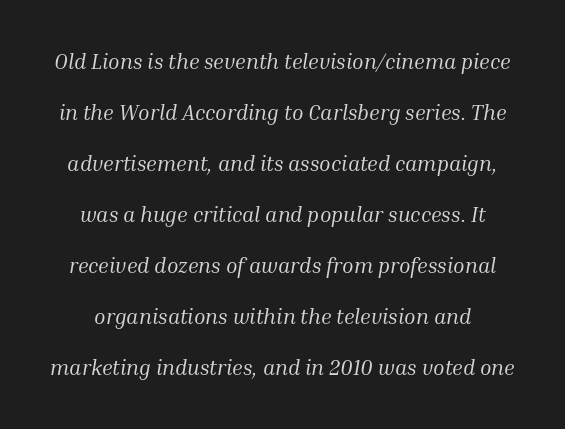
Q: Is the text bold? A: No.
Q: Is the text italic (slanted)? A: Yes, it leans right by about 10 degrees.
Q: Is the text underlined? A: No.
Q: Is the spacing between letters normal or unusually wide? A: Normal.
Q: Is the spacing between lines tight, normal or loose? A: Loose.
